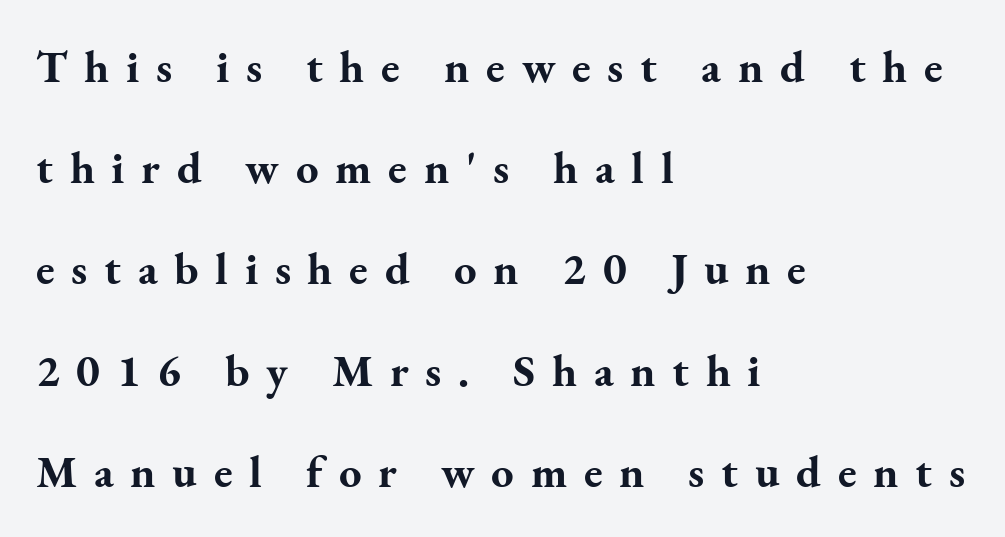
{"serif": "yes", "italic": "no", "bold": "yes", "weight": "bold", "width": "normal", "stroke_contrast": "medium", "x_height": "small", "monospaced": "no", "underline": "no", "align": "left", "line_spacing": "loose", "line_spacing_ratio": 2.25, "letter_spacing": "wide", "letter_spacing_em": 0.37, "glyph_px": 45}
